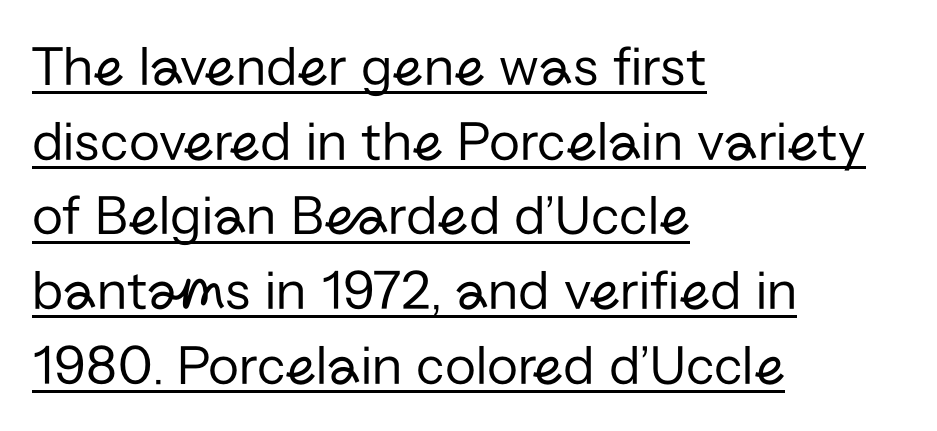
Q: Is the text bold? A: No.
Q: Is the text italic (slanted)? A: No, it is upright.
Q: Is the typeface a serif or a sans-serif typeface? A: Sans-serif.
Q: Is the text underlined? A: Yes.
Q: How is the paragraph aligned? A: Left-aligned.
Q: Is the spacing between letters normal or unusually wide? A: Normal.
Q: Is the spacing between lines tight, normal or loose? A: Normal.
Q: Width (condensed, normal, or wide)? A: Normal.
Q: Stroke contrast? A: Low.
Q: x-height? A: Medium.
Q: Monospaced? A: No.
